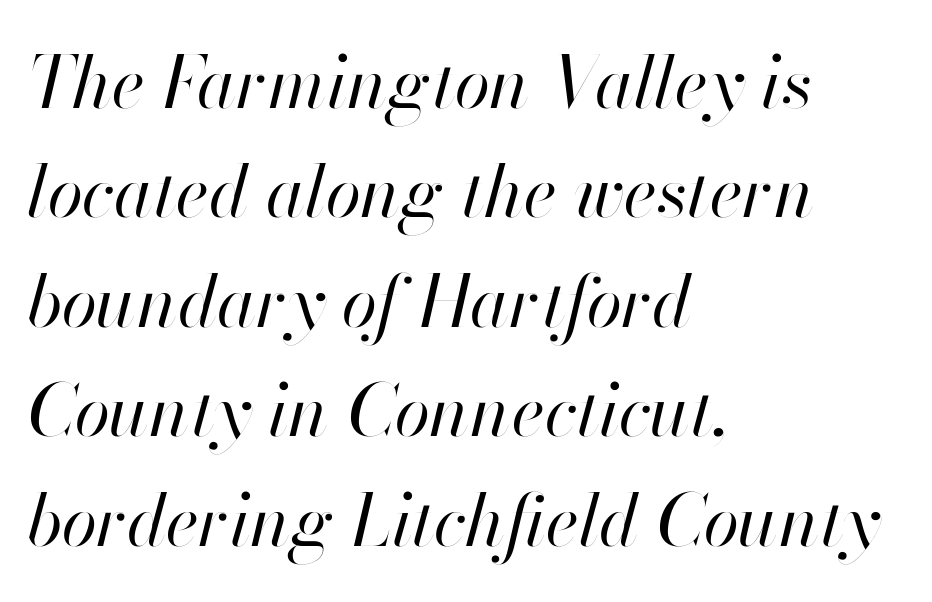
The image shows 72 px regular-weight type, italic (leaning right); set left-aligned, normal line spacing (1.52x), normal letter spacing, not underlined; high stroke contrast and a small x-height.
